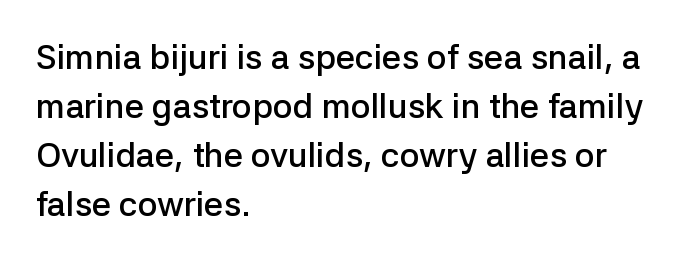
{"serif": "no", "italic": "no", "bold": "semi", "weight": "semibold", "width": "normal", "stroke_contrast": "low", "x_height": "medium", "monospaced": "no", "underline": "no", "align": "left", "line_spacing": "normal", "line_spacing_ratio": 1.44, "letter_spacing": "normal", "letter_spacing_em": 0.0, "glyph_px": 34}
